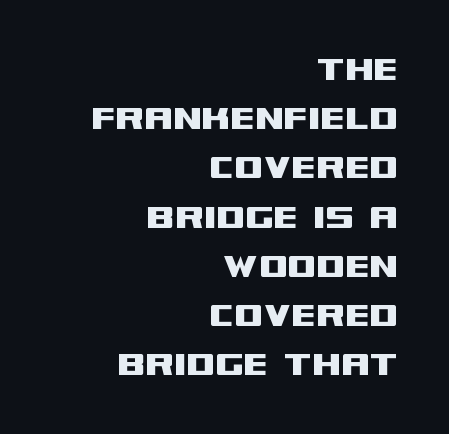
Q: Is the text italic (slanted)? A: No, it is upright.
Q: Is the typeface a serif or a sans-serif typeface? A: Sans-serif.
Q: Is the text underlined? A: No.
Q: How is the paragraph aligned? A: Right-aligned.
Q: Is the spacing between letters normal or unusually wide? A: Normal.
Q: Width (condensed, normal, or wide)? A: Wide.
Q: Stroke contrast? A: Medium.
Q: x-height? A: Large.
Q: Monospaced? A: No.
